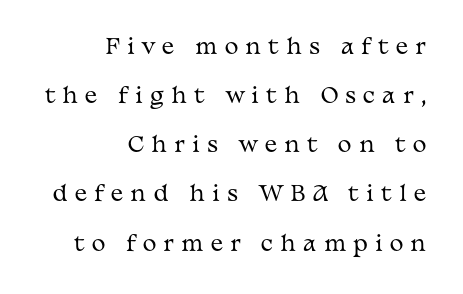
{"italic": "no", "bold": "no", "underline": "no", "align": "right", "line_spacing": "loose", "line_spacing_ratio": 2.34, "letter_spacing": "wide", "letter_spacing_em": 0.34, "glyph_px": 21}
